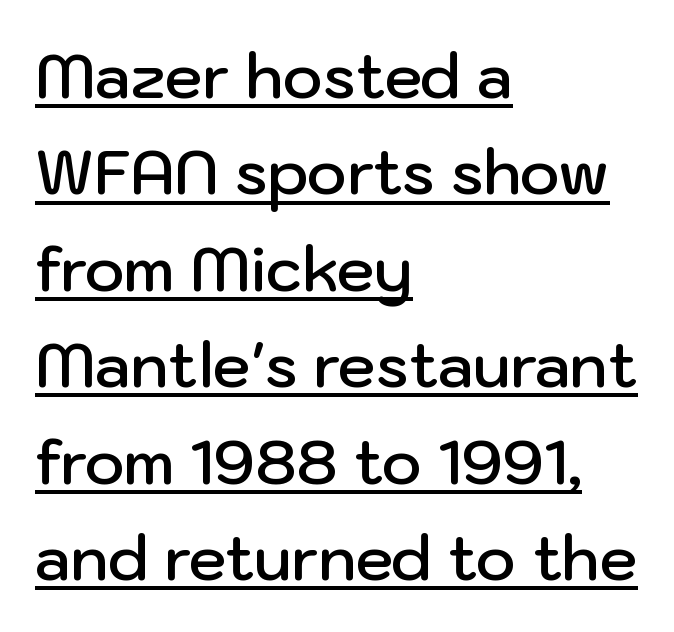
The image shows 61 px semibold sans-serif type, upright; set left-aligned, normal line spacing (1.58x), normal letter spacing, underlined; low stroke contrast and a medium x-height.
